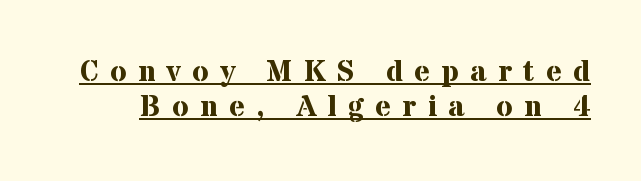
Q: Is the text bold? A: Yes.
Q: Is the text italic (slanted)? A: No, it is upright.
Q: Is the typeface a serif or a sans-serif typeface? A: Serif.
Q: Is the text underlined? A: Yes.
Q: Is the spacing between letters normal or unusually wide? A: Unusually wide.
Q: Width (condensed, normal, or wide)? A: Normal.
Q: Stroke contrast? A: Medium.
Q: x-height? A: Medium.
Q: Monospaced? A: No.
